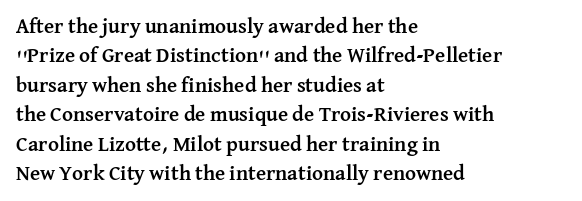
The image shows 21 px bold type, upright; set left-aligned, normal line spacing (1.4x), normal letter spacing, not underlined.
